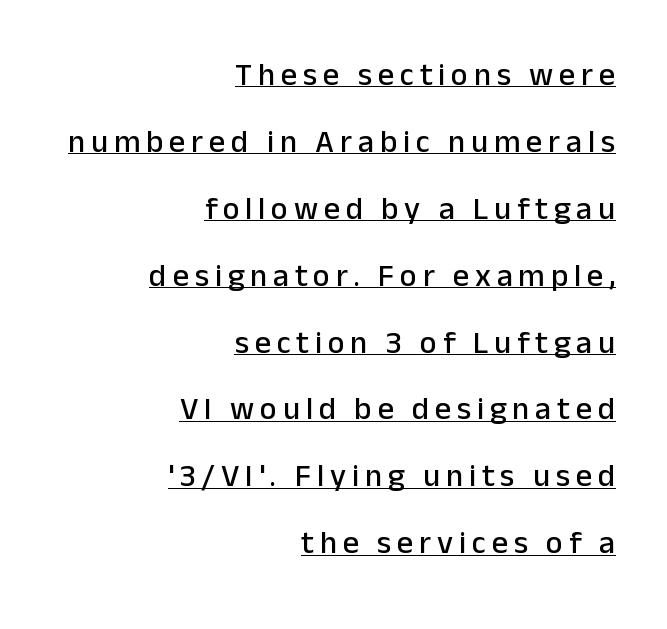
The image shows 32 px sans-serif type, upright; set right-aligned, loose line spacing (2.09x), underlined; low stroke contrast and a medium x-height.
